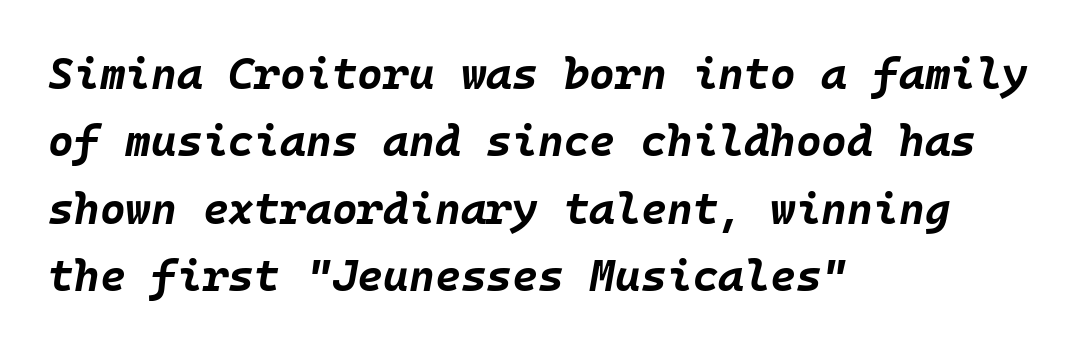
These lines sit exactly where default settings would place them. If you drew a line through each stem, it would be angled. This sample uses plain, unmodified letter spacing. One-word summary of the alignment: left. Has an underline been added? It has not.
